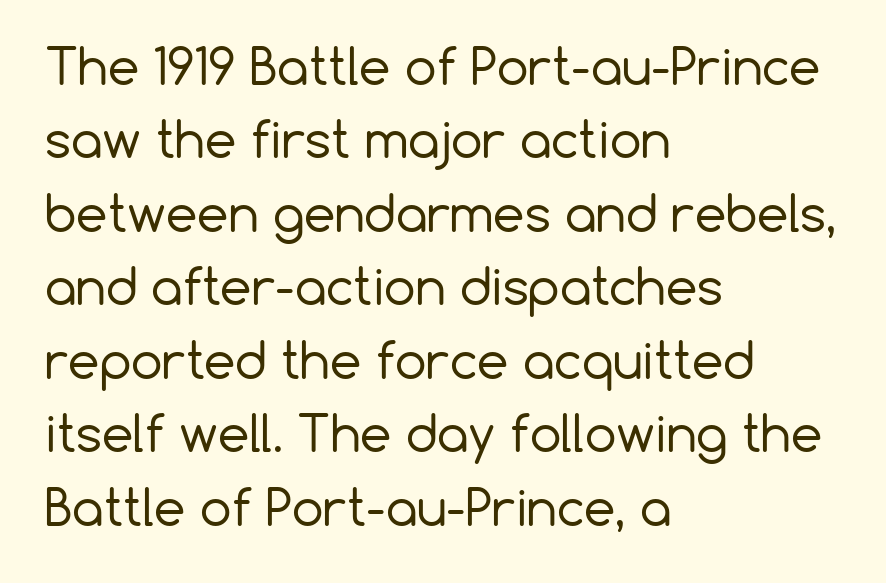
Q: Is the text bold? A: No.
Q: Is the text italic (slanted)? A: No, it is upright.
Q: Is the typeface a serif or a sans-serif typeface? A: Sans-serif.
Q: Is the text underlined? A: No.
Q: How is the paragraph aligned? A: Left-aligned.
Q: Is the spacing between letters normal or unusually wide? A: Normal.
Q: Is the spacing between lines tight, normal or loose? A: Normal.
Q: Width (condensed, normal, or wide)? A: Normal.
Q: Stroke contrast? A: Low.
Q: x-height? A: Medium.
Q: Monospaced? A: No.
